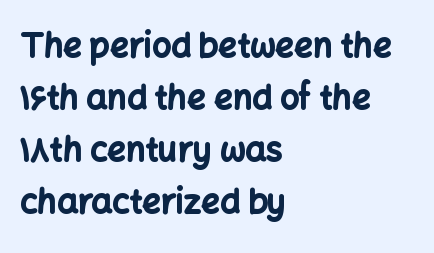
The letters sit at their default tracking, neither squeezed nor spread. Do the letters lean? They stand straight. Think of a printed novel: that variable character pitch is what you see here. Observe the absence of serifs on each vertical stroke in this sample.
